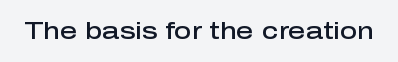
Q: Is the text bold? A: Semi-bold.
Q: Is the text italic (slanted)? A: No, it is upright.
Q: Is the text underlined? A: No.
Q: Is the spacing between letters normal or unusually wide? A: Normal.
